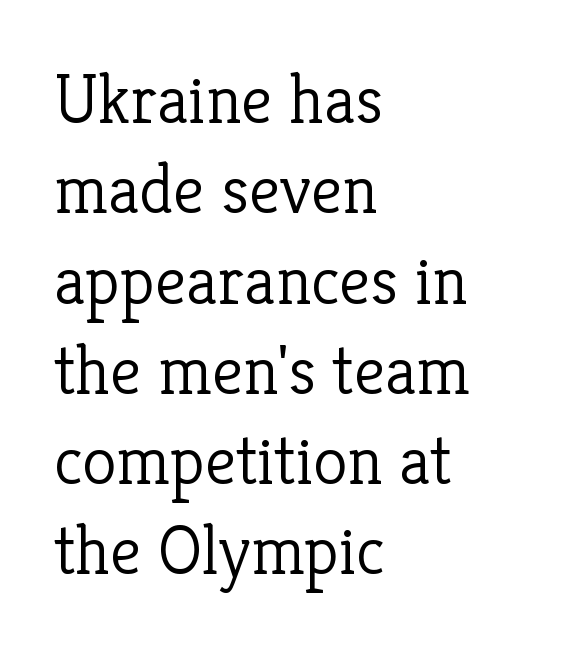
{"serif": "yes", "italic": "no", "bold": "no", "weight": "light", "width": "normal", "stroke_contrast": "low", "x_height": "medium", "monospaced": "no", "underline": "no", "align": "left", "line_spacing": "normal", "line_spacing_ratio": 1.29, "letter_spacing": "normal", "letter_spacing_em": 0.0, "glyph_px": 70}
